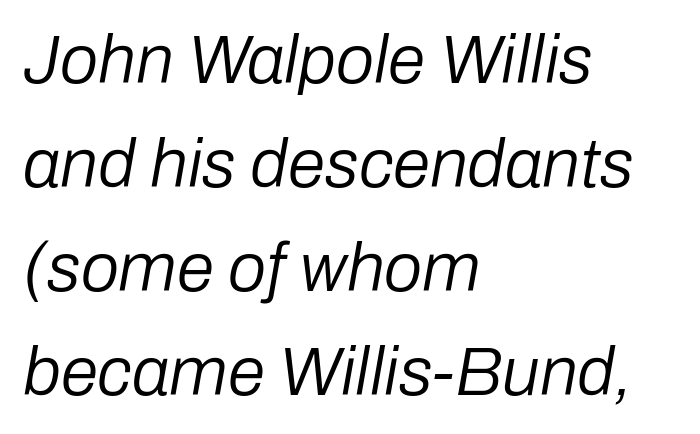
Q: Is the text bold? A: No.
Q: Is the text italic (slanted)? A: Yes, it leans right by about 10 degrees.
Q: Is the text underlined? A: No.
Q: How is the paragraph aligned? A: Left-aligned.
Q: Is the spacing between letters normal or unusually wide? A: Normal.
Q: Is the spacing between lines tight, normal or loose? A: Normal.
Q: Width (condensed, normal, or wide)? A: Normal.
Q: Stroke contrast? A: Low.
Q: x-height? A: Medium.
Q: Monospaced? A: No.
